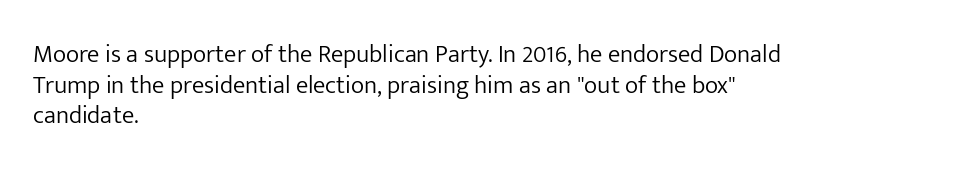
{"italic": "no", "bold": "no", "underline": "no", "align": "left", "line_spacing_ratio": 1.23, "letter_spacing": "normal", "letter_spacing_em": 0.0, "glyph_px": 25}
